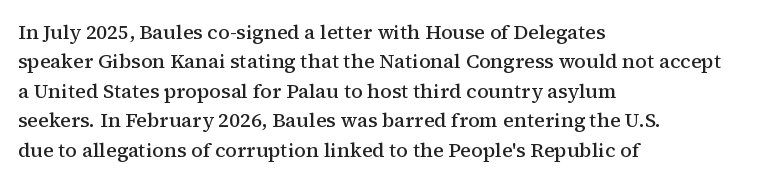
{"italic": "no", "bold": "semi", "underline": "no", "align": "left", "line_spacing": "normal", "line_spacing_ratio": 1.47, "letter_spacing": "normal", "letter_spacing_em": 0.0, "glyph_px": 20}
